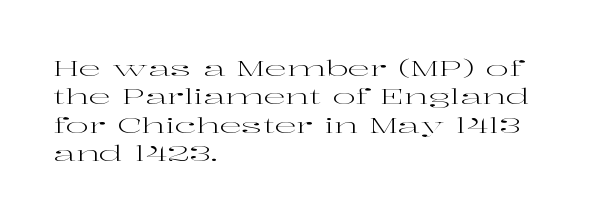
The image shows 22 px text type, upright; set left-aligned, normal line spacing (1.29x), normal letter spacing, not underlined.
